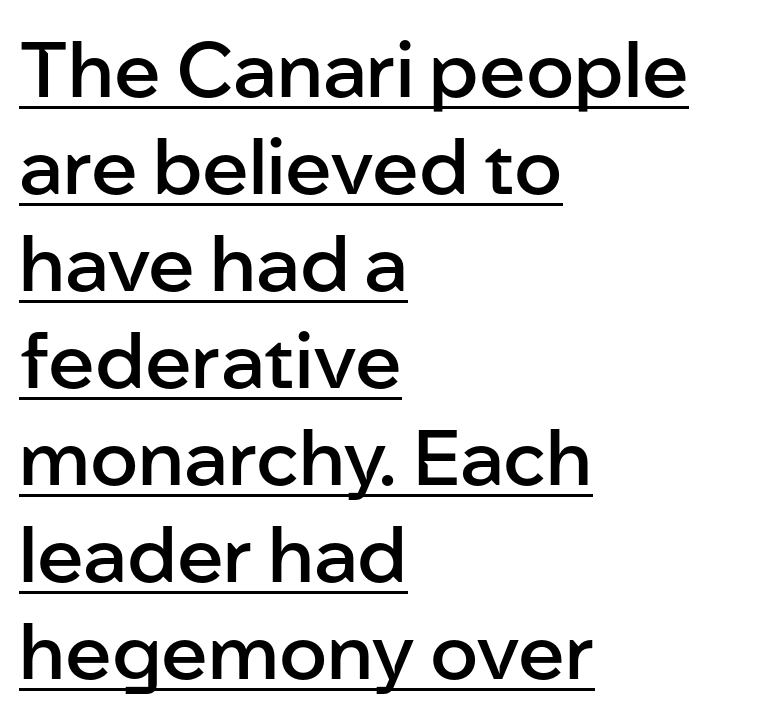
The lines in this sample share a left origin and differ only in where they stop. Spacing verdict: proportional, widths tailored to each character. Every character sits straight up, as roman type does. Emphasis by weight is partial: semibold. Interline gaps are of average width in this sample.
